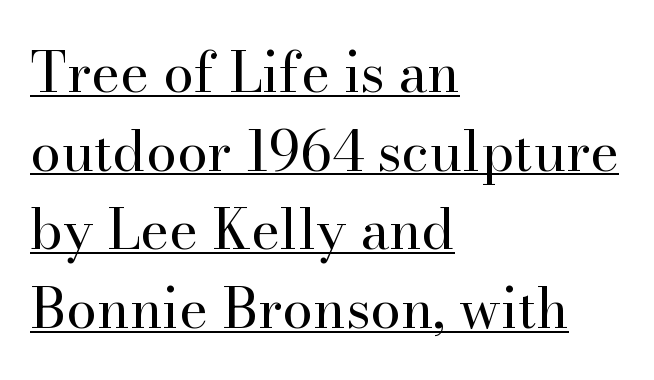
The image shows 55 px regular-weight serif type, upright; set left-aligned, normal line spacing (1.43x), normal letter spacing, underlined; high stroke contrast and a small x-height.
